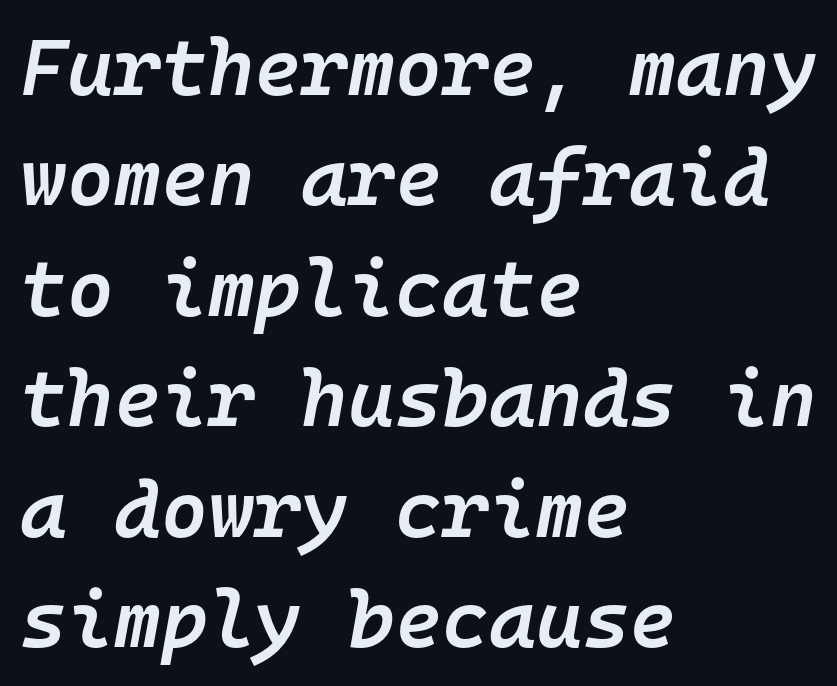
Q: Is the text bold? A: Semi-bold.
Q: Is the text italic (slanted)? A: Yes, it leans right by about 10 degrees.
Q: Is the text underlined? A: No.
Q: How is the paragraph aligned? A: Left-aligned.
Q: Is the spacing between letters normal or unusually wide? A: Normal.
Q: Is the spacing between lines tight, normal or loose? A: Normal.
Q: Width (condensed, normal, or wide)? A: Normal.
Q: Stroke contrast? A: Low.
Q: x-height? A: Medium.
Q: Monospaced? A: Yes.
